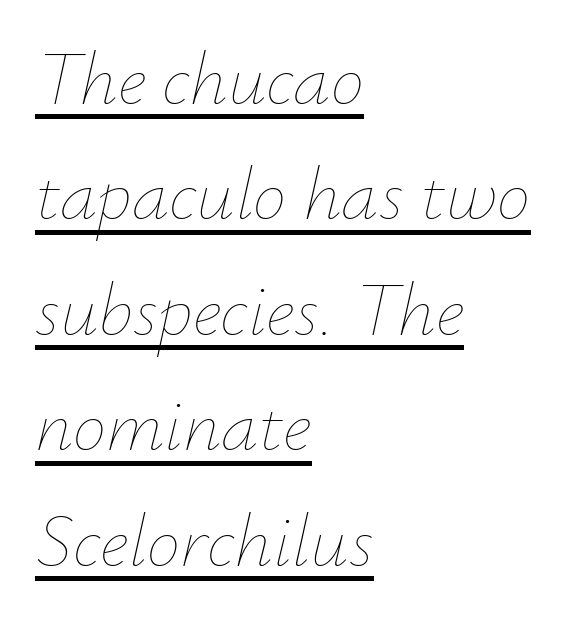
{"italic": "yes", "lean": "right", "slant_degrees": 12, "bold": "no", "weight": "thin", "width": "normal", "stroke_contrast": "low", "x_height": "small", "monospaced": "no", "underline": "yes", "align": "left", "line_spacing": "normal", "line_spacing_ratio": 1.54, "letter_spacing": "normal", "letter_spacing_em": 0.0, "glyph_px": 75}
